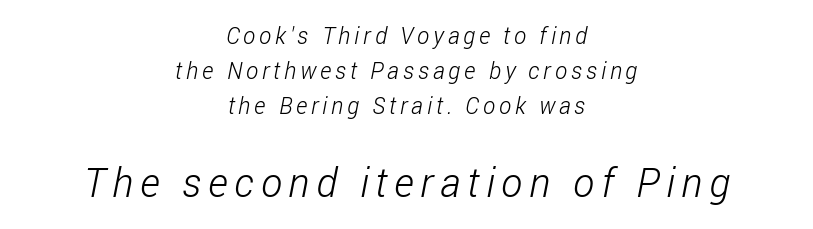
{"serif": "no", "bold": "no", "weight": "light", "width": "condensed", "stroke_contrast": "low", "x_height": "medium", "monospaced": "no", "underline": "no", "align": "center", "line_spacing": "normal", "line_spacing_ratio": 1.52, "larger_block": "second", "size_ratio": 1.74, "glyph_px": 40}
